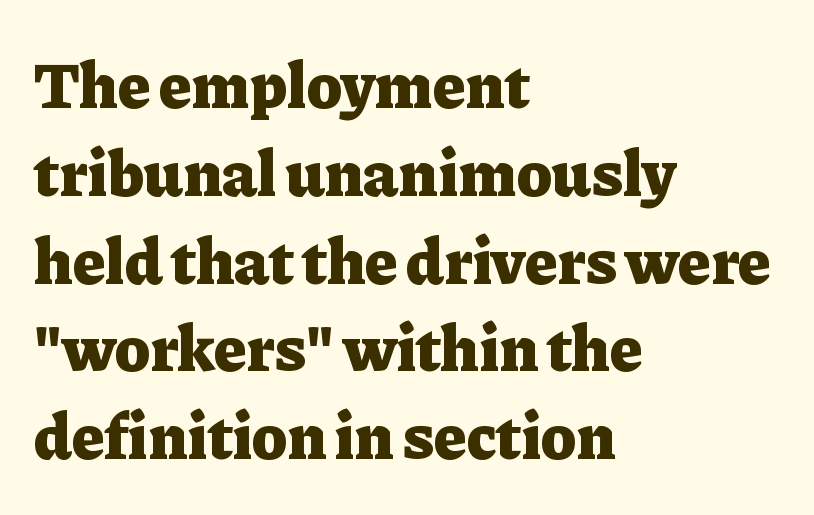
{"serif": "yes", "italic": "no", "bold": "yes", "weight": "heavy", "width": "normal", "stroke_contrast": "low", "x_height": "medium", "monospaced": "no", "underline": "no", "align": "left", "line_spacing": "normal", "line_spacing_ratio": 1.33, "letter_spacing": "normal", "letter_spacing_em": 0.0, "glyph_px": 66}
